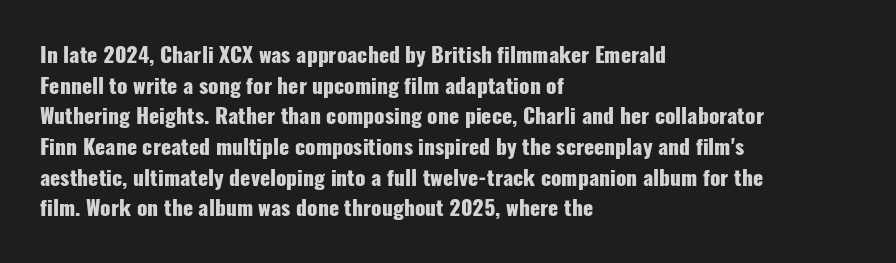
Q: Is the text bold? A: Yes.
Q: Is the text italic (slanted)? A: No, it is upright.
Q: Is the text underlined? A: No.
Q: How is the paragraph aligned? A: Left-aligned.
Q: Is the spacing between letters normal or unusually wide? A: Normal.
Q: Is the spacing between lines tight, normal or loose? A: Normal.
